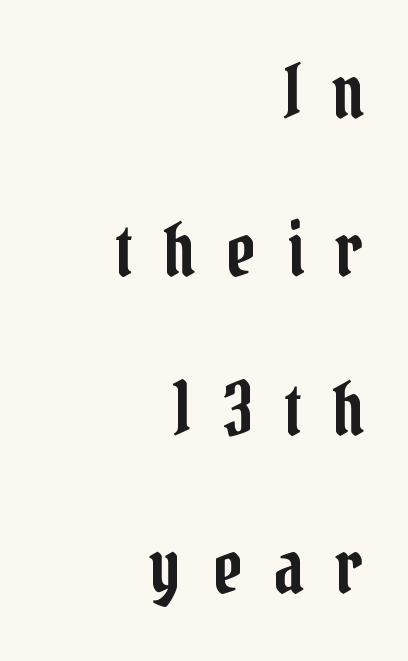
The image shows 73 px condensed serif type, upright; set right-aligned, loose line spacing (2.17x), unusually wide letter spacing (+0.43 em), not underlined; low stroke contrast and a medium x-height.
